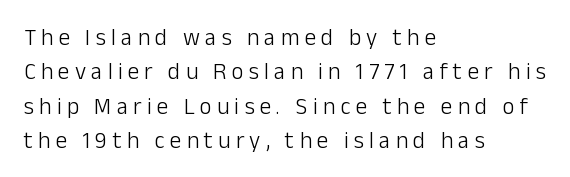
{"italic": "no", "bold": "no", "underline": "no", "align": "left", "line_spacing": "normal", "line_spacing_ratio": 1.49, "letter_spacing": "wide", "letter_spacing_em": 0.23, "glyph_px": 23}
